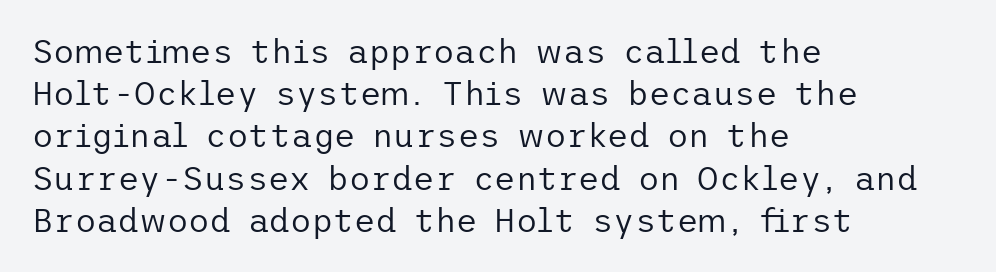
{"serif": "no", "italic": "no", "bold": "no", "weight": "regular", "width": "normal", "stroke_contrast": "low", "x_height": "medium", "underline": "no", "align": "left", "line_spacing": "normal", "line_spacing_ratio": 1.28, "letter_spacing": "normal", "letter_spacing_em": 0.0, "glyph_px": 33}
